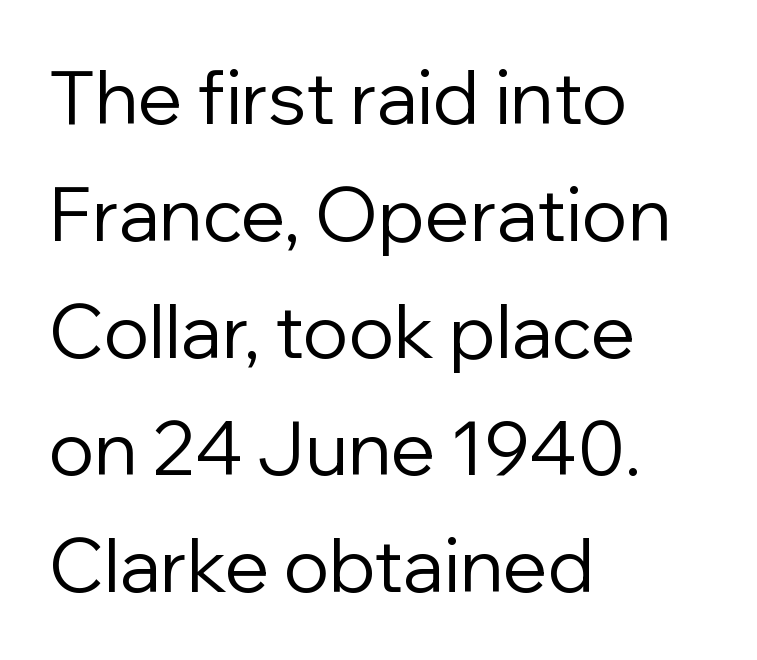
Q: Is the text bold? A: No.
Q: Is the text italic (slanted)? A: No, it is upright.
Q: Is the typeface a serif or a sans-serif typeface? A: Sans-serif.
Q: Is the text underlined? A: No.
Q: How is the paragraph aligned? A: Left-aligned.
Q: Is the spacing between letters normal or unusually wide? A: Normal.
Q: Is the spacing between lines tight, normal or loose? A: Normal.
Q: Width (condensed, normal, or wide)? A: Normal.
Q: Stroke contrast? A: Low.
Q: x-height? A: Medium.
Q: Monospaced? A: No.
